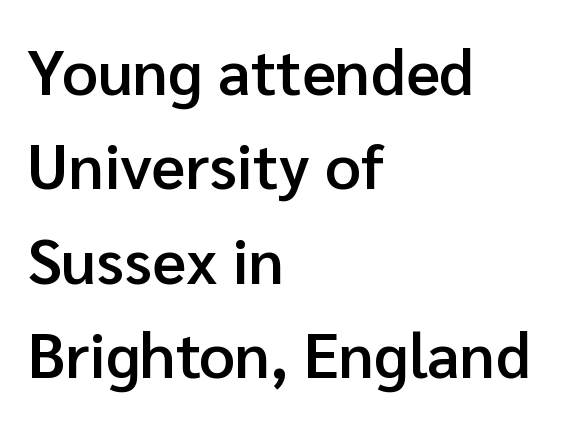
{"serif": "no", "italic": "no", "bold": "semi", "weight": "semibold", "width": "normal", "stroke_contrast": "low", "x_height": "medium", "monospaced": "no", "underline": "no", "align": "left", "line_spacing": "normal", "line_spacing_ratio": 1.5, "letter_spacing": "normal", "letter_spacing_em": 0.0, "glyph_px": 63}
